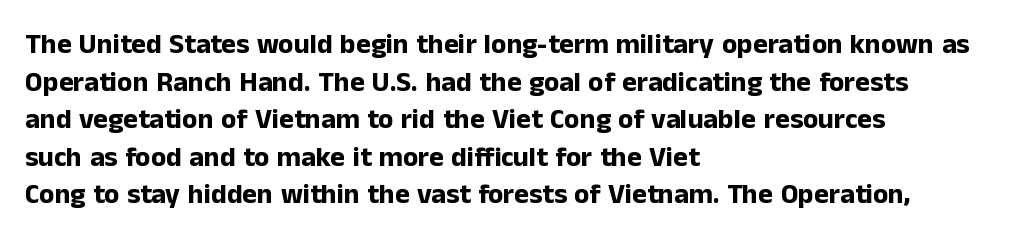
{"serif": "no", "italic": "no", "bold": "yes", "weight": "bold", "width": "normal", "stroke_contrast": "low", "x_height": "medium", "monospaced": "no", "underline": "no", "align": "left", "line_spacing": "normal", "line_spacing_ratio": 1.34, "letter_spacing": "normal", "letter_spacing_em": 0.0, "glyph_px": 28}
